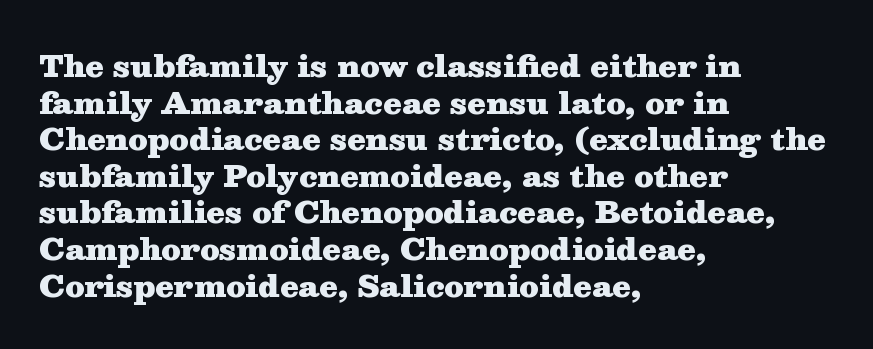
The image shows 30 px heavy, wide serif type, upright; set left-aligned, line spacing 1.22x, normal letter spacing, not underlined; medium stroke contrast and a medium x-height.
